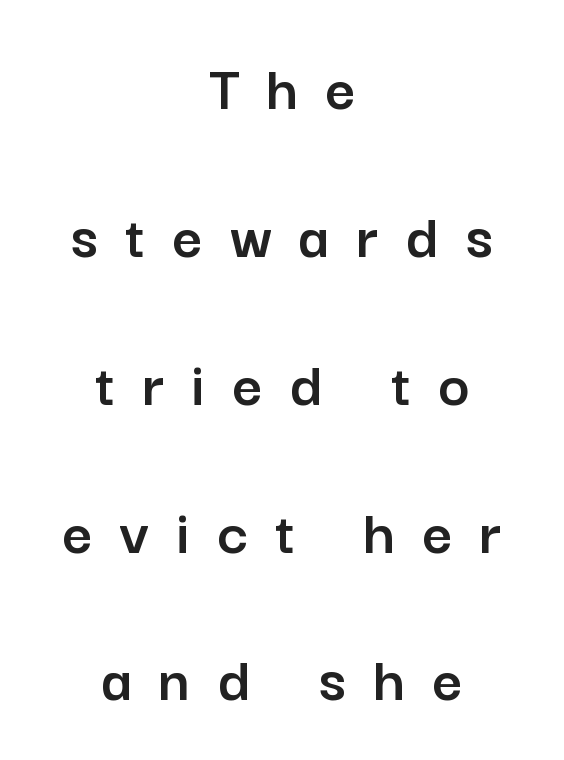
Nope, not italic — everything's standing straight. Widely set lines give the paragraph a tall, airy silhouette. The passage shown has open, widely tracked lettering throughout. The zone under the glyphs is completely vacant.
